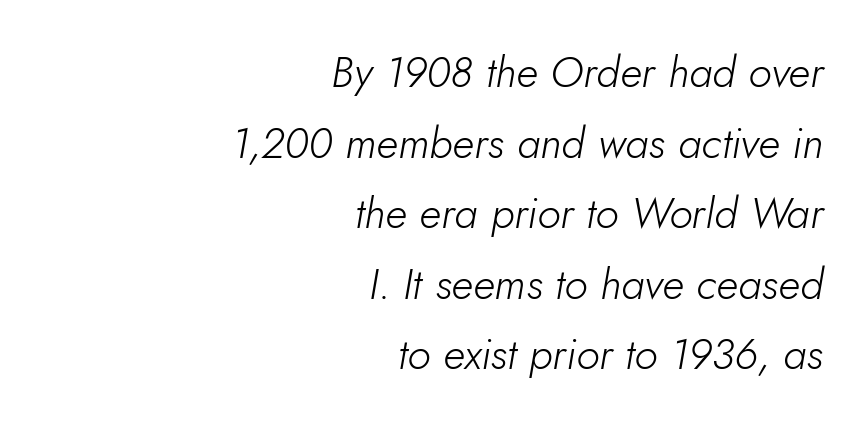
{"italic": "yes", "lean": "right", "slant_degrees": 5, "bold": "no", "weight": "light", "width": "normal", "stroke_contrast": "low", "x_height": "small", "monospaced": "no", "underline": "no", "align": "right", "line_spacing": "normal", "line_spacing_ratio": 1.64, "letter_spacing": "normal", "letter_spacing_em": 0.0, "glyph_px": 43}
